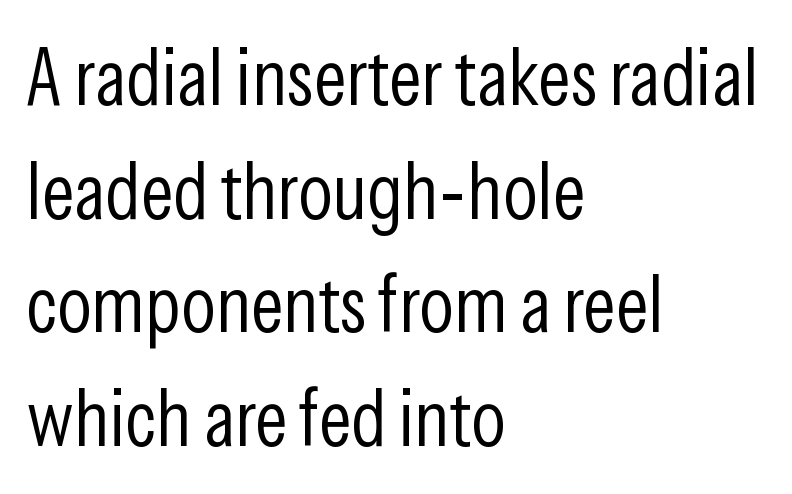
Q: Is the text bold? A: No.
Q: Is the text italic (slanted)? A: No, it is upright.
Q: Is the typeface a serif or a sans-serif typeface? A: Sans-serif.
Q: Is the text underlined? A: No.
Q: How is the paragraph aligned? A: Left-aligned.
Q: Is the spacing between letters normal or unusually wide? A: Normal.
Q: Is the spacing between lines tight, normal or loose? A: Normal.
Q: Width (condensed, normal, or wide)? A: Condensed.
Q: Stroke contrast? A: Low.
Q: x-height? A: Medium.
Q: Monospaced? A: No.
